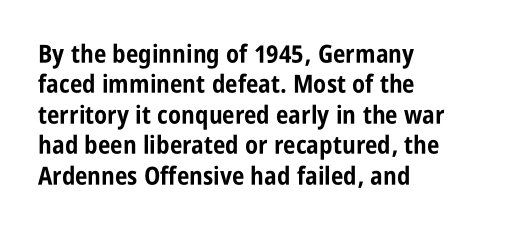
The image shows 25 px bold type, upright; set left-aligned, line spacing 1.22x, normal letter spacing, not underlined.
